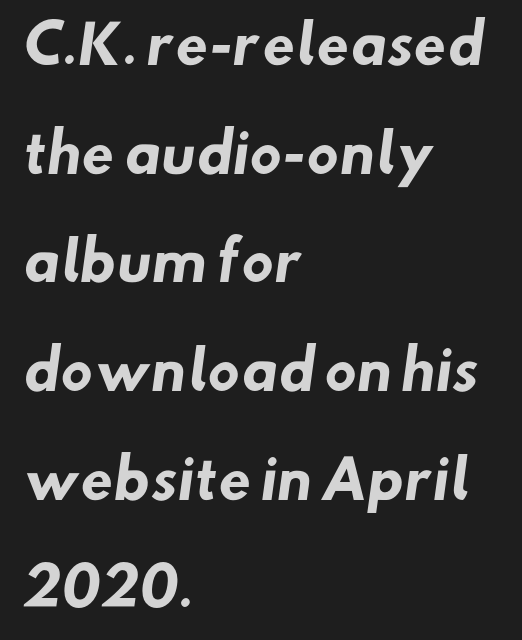
Interline gaps are noticeably wide in this sample. These lines stack with their left ends in a neat column. Each letter keeps its own natural width here, so spacing adapts to shape. Observe the absence of serifs on each vertical stroke in this sample. Default kerning and tracking; the words read as compact shapes. A full-strength bold gives these letters their thick strokes.
